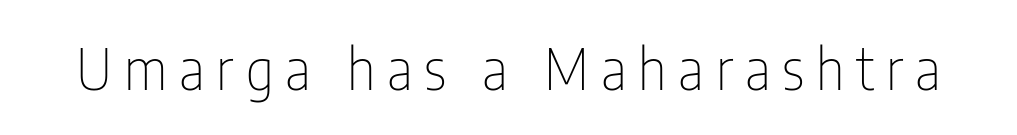
These glyphs show unthickened strokes, regular width or finer. Check where the strokes stop: nothing finishes them off — pure sans. This sample uses expanded letter spacing, leaving extra air between glyphs. Varying glyph widths throughout — classic text-font behaviour. Lines of text with bare space underneath. No italicization has been applied; the sample stays upright.
